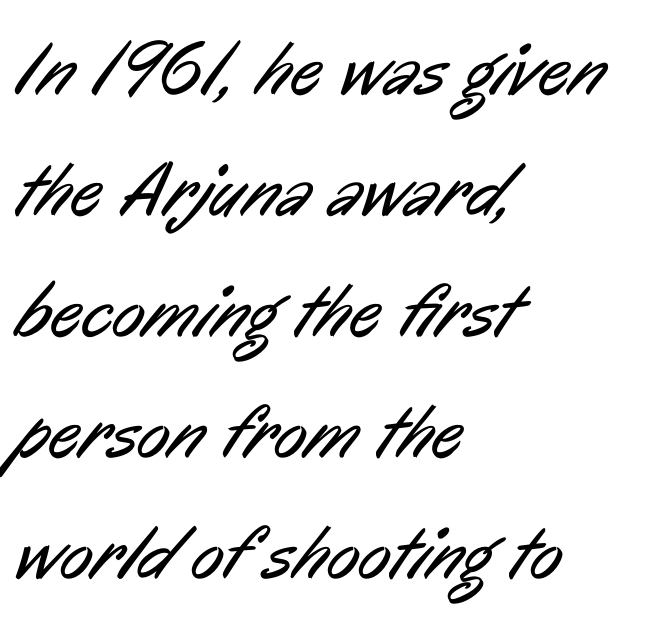
The image shows 77 px regular-weight, condensed sans-serif type; set left-aligned, normal line spacing (1.57x), normal letter spacing, not underlined; low stroke contrast and a medium x-height.
